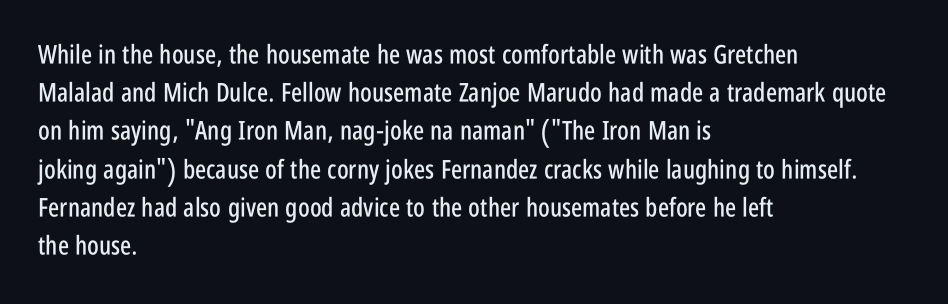
The image shows 26 px text type, upright; set left-aligned, normal line spacing (1.47x), normal letter spacing, not underlined.
